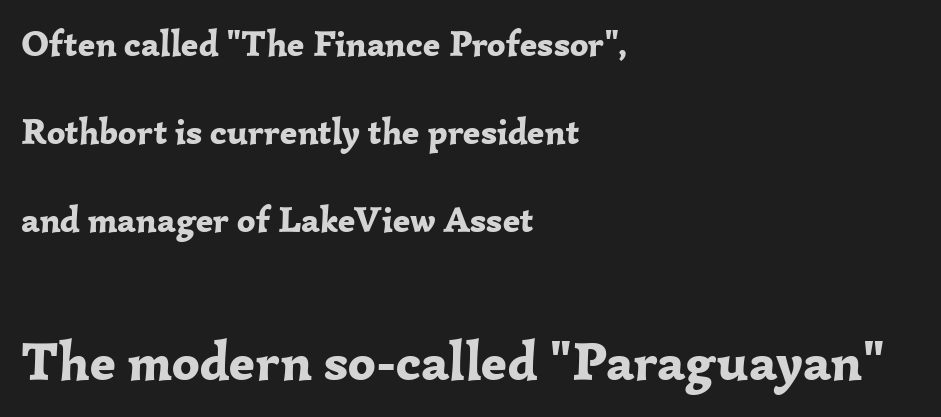
Q: Is the text bold? A: Yes.
Q: Is the text italic (slanted)? A: No, it is upright.
Q: Is the typeface a serif or a sans-serif typeface? A: Serif.
Q: Is the text underlined? A: No.
Q: How is the paragraph aligned? A: Left-aligned.
Q: Is the spacing between letters normal or unusually wide? A: Normal.
Q: Is the spacing between lines tight, normal or loose? A: Loose.
Q: Which block of text is set in a larger size, the first (top) or the second (bottom)? A: The second (bottom) one.
Q: Width (condensed, normal, or wide)? A: Normal.
Q: Stroke contrast? A: Low.
Q: x-height? A: Medium.
Q: Monospaced? A: No.
